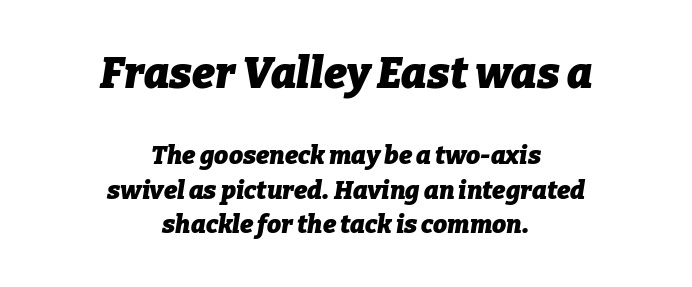
Q: Is the text bold? A: Yes.
Q: Is the text italic (slanted)? A: Yes, it leans right by about 9 degrees.
Q: Is the text underlined? A: No.
Q: How is the paragraph aligned? A: Centered.
Q: Is the spacing between letters normal or unusually wide? A: Normal.
Q: Is the spacing between lines tight, normal or loose? A: Normal.
Q: Which block of text is set in a larger size, the first (top) or the second (bottom)? A: The first (top) one.
Q: Width (condensed, normal, or wide)? A: Normal.
Q: Stroke contrast? A: Low.
Q: x-height? A: Medium.
Q: Monospaced? A: No.
